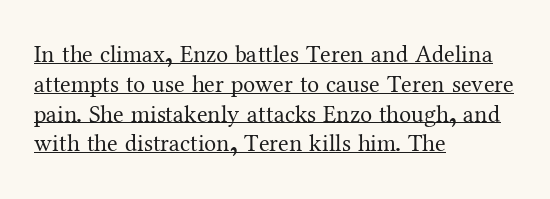
{"italic": "no", "bold": "no", "underline": "yes", "align": "left", "line_spacing_ratio": 1.24, "letter_spacing": "normal", "letter_spacing_em": 0.0, "glyph_px": 24}
